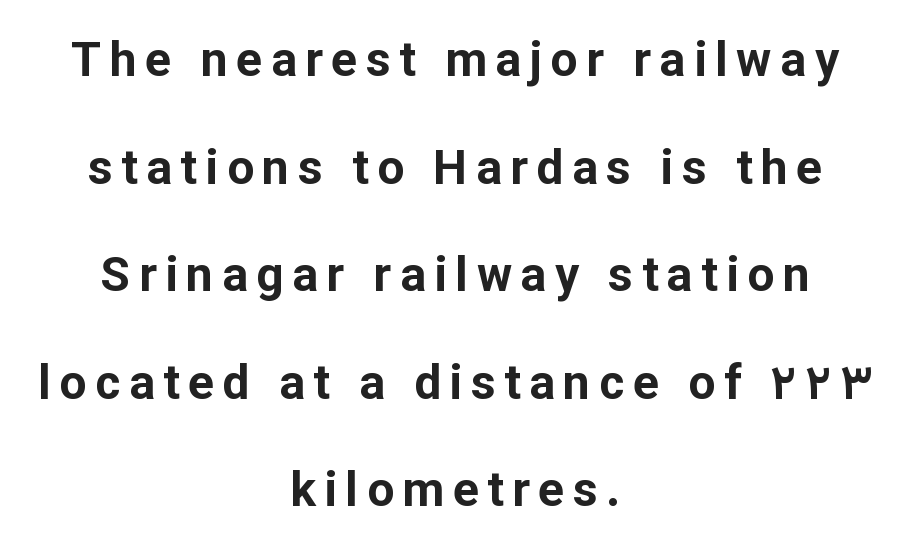
{"serif": "no", "italic": "no", "bold": "yes", "weight": "bold", "width": "normal", "stroke_contrast": "low", "x_height": "medium", "monospaced": "no", "underline": "no", "align": "center", "line_spacing": "loose", "line_spacing_ratio": 2.24, "glyph_px": 48}
